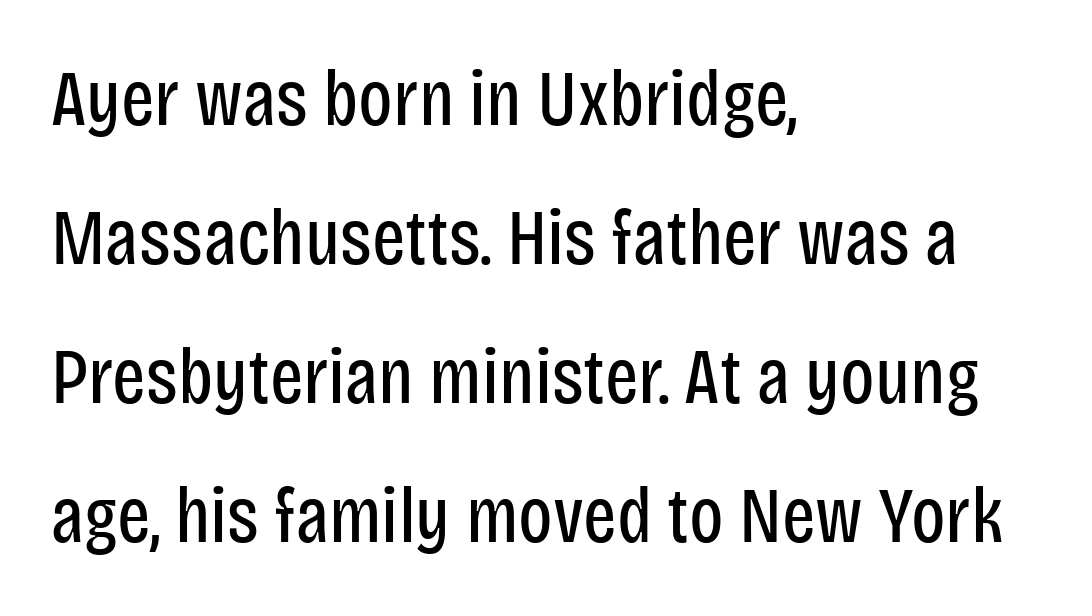
{"serif": "no", "italic": "no", "bold": "no", "weight": "regular", "width": "condensed", "stroke_contrast": "low", "x_height": "large", "monospaced": "no", "underline": "no", "align": "left", "line_spacing_ratio": 1.76, "letter_spacing": "normal", "letter_spacing_em": 0.0, "glyph_px": 79}
